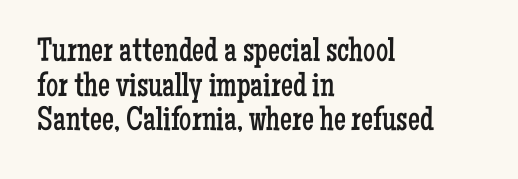
Line beginnings align vertically; line endings do not. The gaps between neighbouring characters are ordinary and unremarkable. Stems and bowls with no extra thickness — not bold. A clean baseline with only descenders dipping below it. You could not count columns in this text — the font is proportionally spaced.
